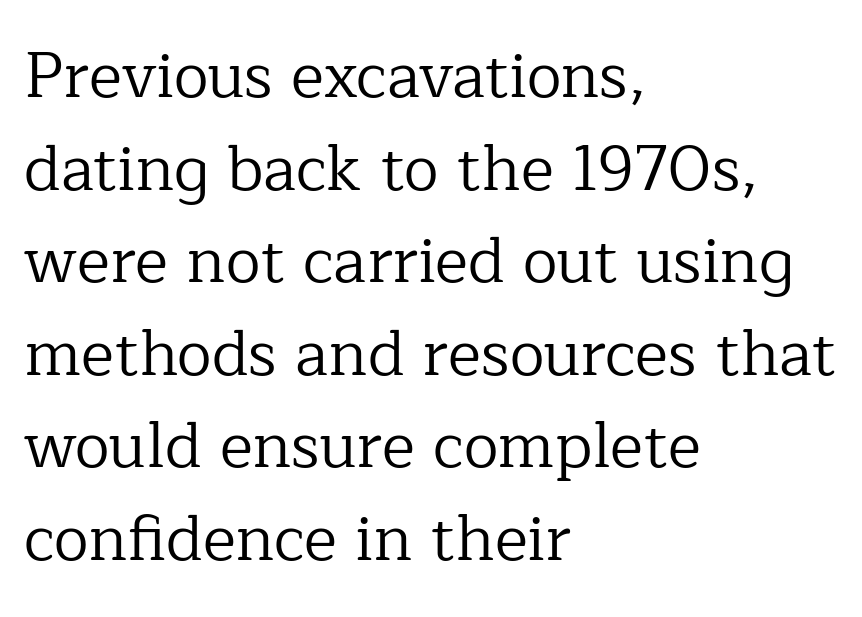
Q: Is the text bold? A: No.
Q: Is the text italic (slanted)? A: No, it is upright.
Q: Is the typeface a serif or a sans-serif typeface? A: Serif.
Q: Is the text underlined? A: No.
Q: How is the paragraph aligned? A: Left-aligned.
Q: Is the spacing between letters normal or unusually wide? A: Normal.
Q: Is the spacing between lines tight, normal or loose? A: Normal.
Q: Width (condensed, normal, or wide)? A: Normal.
Q: Stroke contrast? A: Low.
Q: x-height? A: Medium.
Q: Monospaced? A: No.
